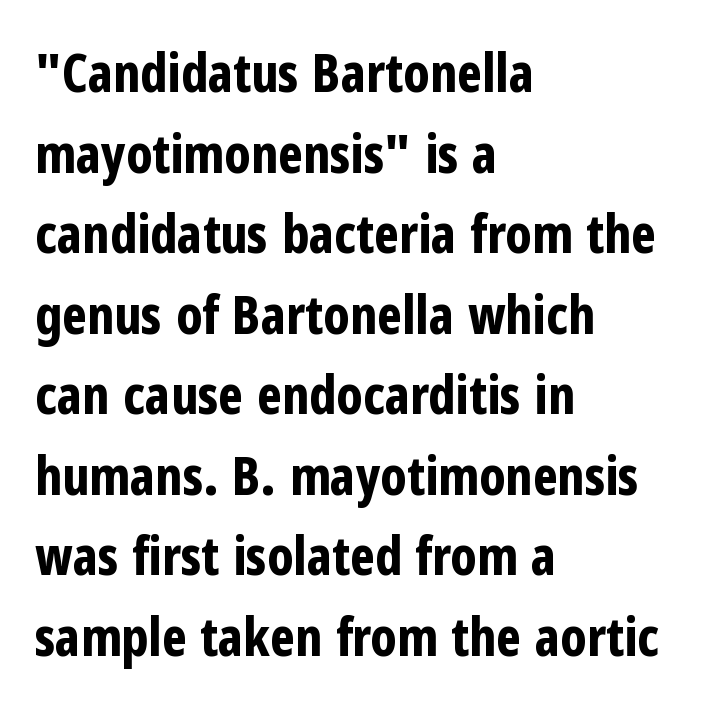
{"serif": "no", "italic": "no", "bold": "yes", "weight": "bold", "width": "condensed", "stroke_contrast": "low", "x_height": "medium", "monospaced": "no", "underline": "no", "align": "left", "line_spacing": "normal", "line_spacing_ratio": 1.52, "letter_spacing": "normal", "letter_spacing_em": 0.0, "glyph_px": 53}
